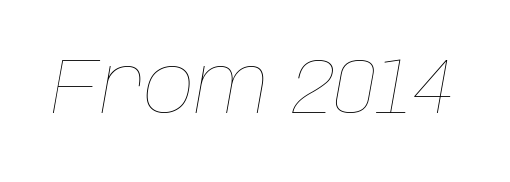
{"italic": "yes", "lean": "right", "slant_degrees": 10, "bold": "no", "weight": "thin", "width": "normal", "stroke_contrast": "low", "x_height": "large", "monospaced": "no", "underline": "no", "letter_spacing": "normal", "letter_spacing_em": 0.0, "glyph_px": 79}
